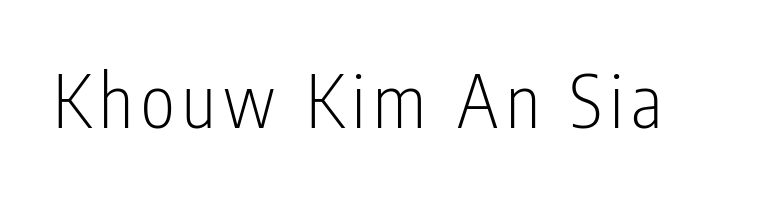
You could not count columns in this text — the font is proportionally spaced. Nothing heavy about these letters — not bold at all. A sans-serif font was chosen for this passage. The words here are not underlined. The font's upright variant was chosen for this text.
